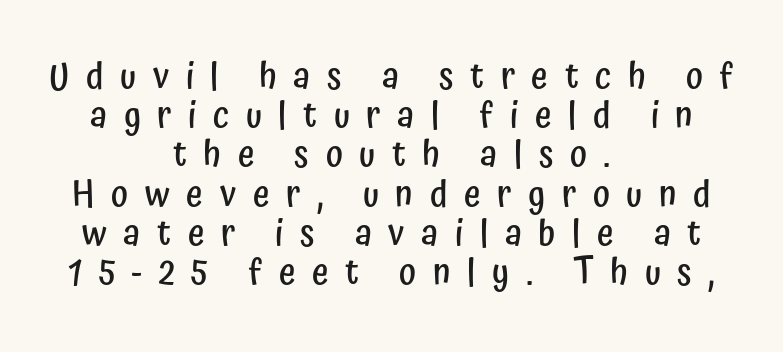
Q: Is the text bold? A: Semi-bold.
Q: Is the text italic (slanted)? A: No, it is upright.
Q: Is the typeface a serif or a sans-serif typeface? A: Sans-serif.
Q: Is the text underlined? A: No.
Q: How is the paragraph aligned? A: Centered.
Q: Is the spacing between letters normal or unusually wide? A: Unusually wide.
Q: Is the spacing between lines tight, normal or loose? A: Tight.
Q: Width (condensed, normal, or wide)? A: Condensed.
Q: Stroke contrast? A: Low.
Q: x-height? A: Medium.
Q: Monospaced? A: No.
